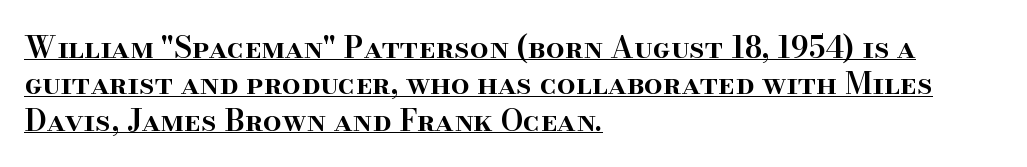
Q: Is the text bold? A: Semi-bold.
Q: Is the text italic (slanted)? A: No, it is upright.
Q: Is the typeface a serif or a sans-serif typeface? A: Serif.
Q: Is the text underlined? A: Yes.
Q: How is the paragraph aligned? A: Left-aligned.
Q: Is the spacing between letters normal or unusually wide? A: Normal.
Q: Width (condensed, normal, or wide)? A: Normal.
Q: Stroke contrast? A: High.
Q: x-height? A: Small.
Q: Monospaced? A: No.
